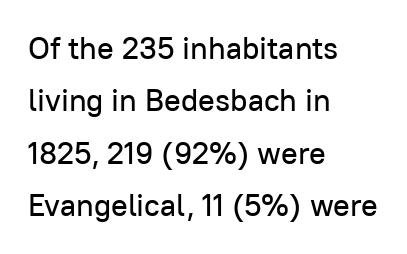
The image shows 31 px sans-serif type, upright; set left-aligned, normal line spacing (1.69x), normal letter spacing, not underlined; low stroke contrast and a medium x-height.
